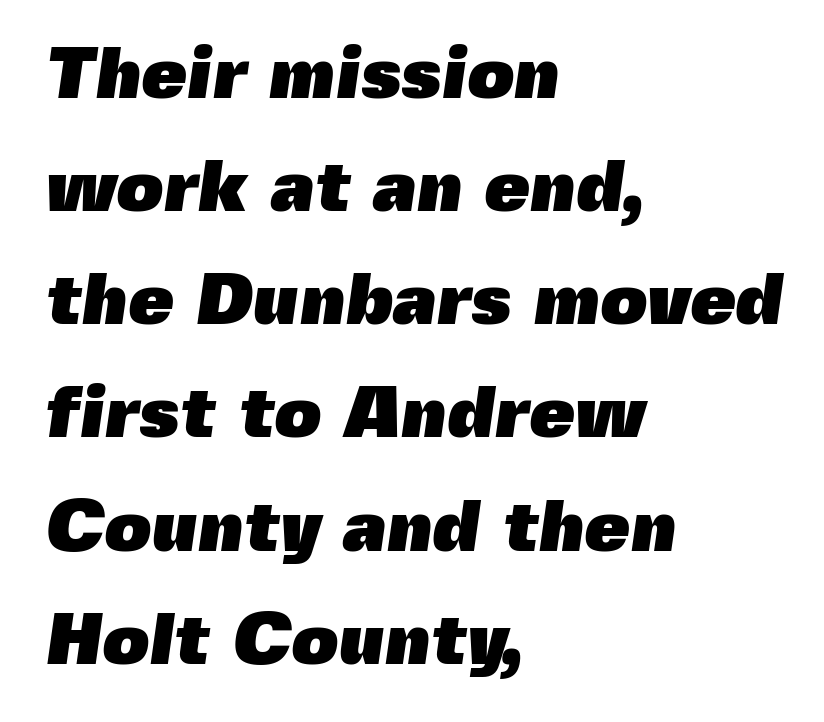
The image shows 73 px heavy sans-serif type; set left-aligned, normal line spacing (1.55x), normal letter spacing, not underlined; a medium x-height.
